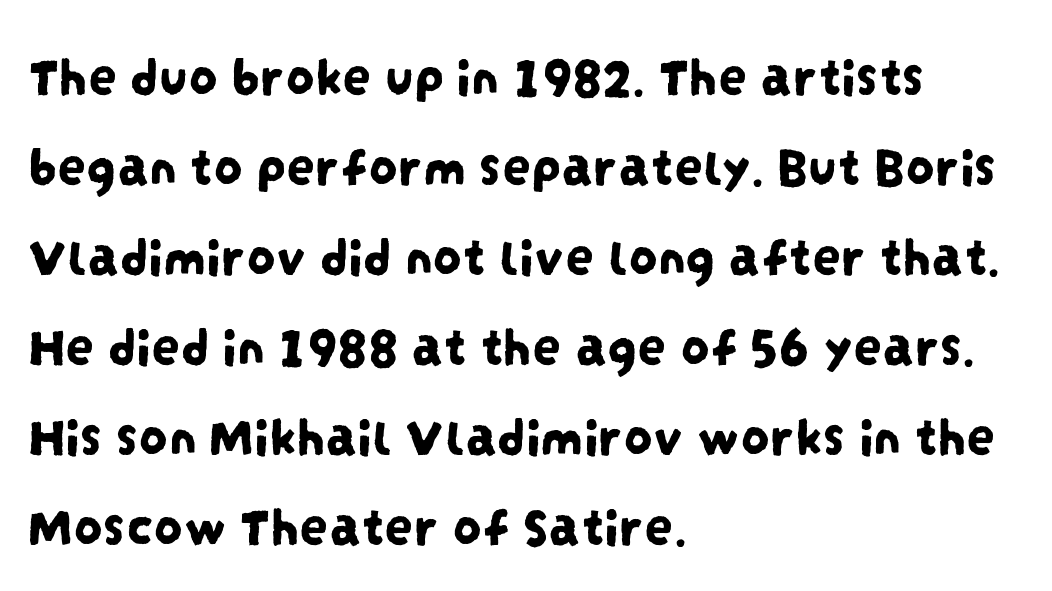
The image shows 57 px condensed sans-serif type; set left-aligned, normal line spacing (1.58x), normal letter spacing, not underlined; low stroke contrast and a large x-height.
